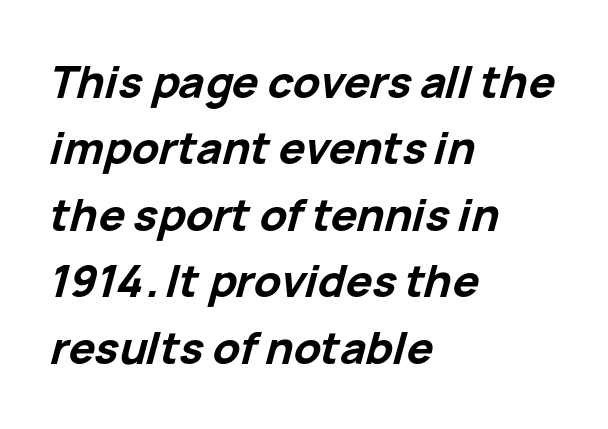
The image shows 44 px bold type, italic (leaning right); set left-aligned, normal line spacing (1.51x), normal letter spacing, not underlined; low stroke contrast and a medium x-height.
